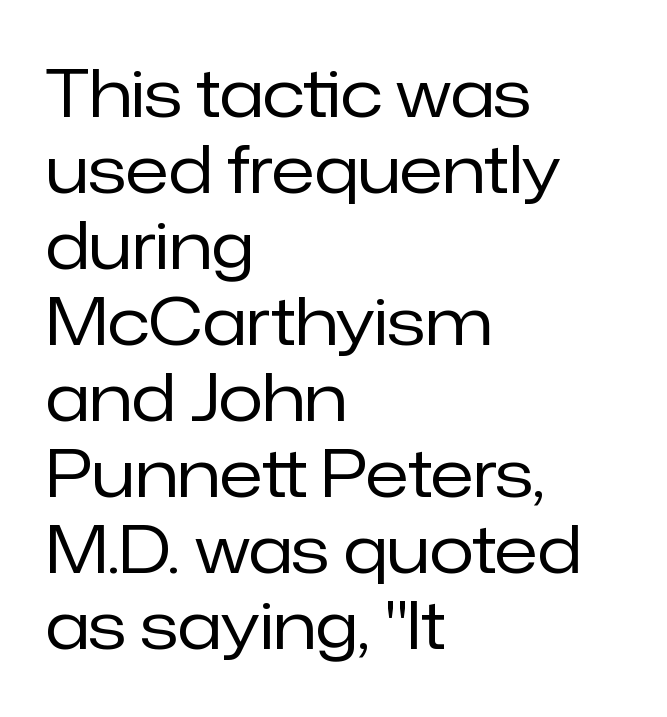
The face used here is proportionally spaced, like ordinary book or web type. Check the space under the baseline: it is left empty. All the whitespace from short lines collects on the right. Observe the ordinary spacing: letters are neighbours, not strangers.
